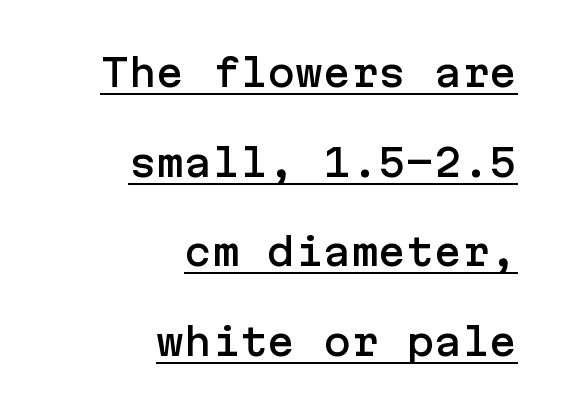
Q: Is the text italic (slanted)? A: No, it is upright.
Q: Is the typeface a serif or a sans-serif typeface? A: Sans-serif.
Q: Is the text underlined? A: Yes.
Q: How is the paragraph aligned? A: Right-aligned.
Q: Is the spacing between letters normal or unusually wide? A: Normal.
Q: Is the spacing between lines tight, normal or loose? A: Loose.
Q: Width (condensed, normal, or wide)? A: Normal.
Q: Stroke contrast? A: Low.
Q: x-height? A: Medium.
